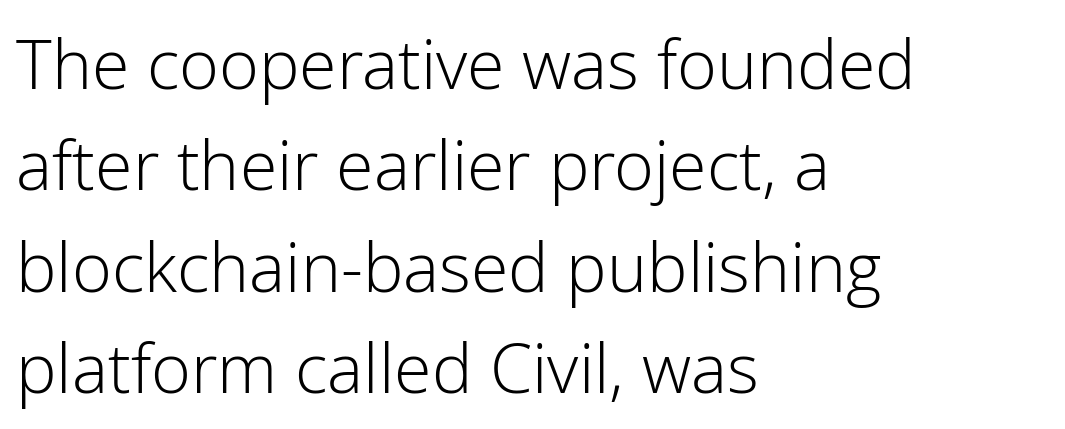
The image shows 68 px light sans-serif type, upright; set left-aligned, normal line spacing (1.49x), normal letter spacing, not underlined; low stroke contrast and a medium x-height.
